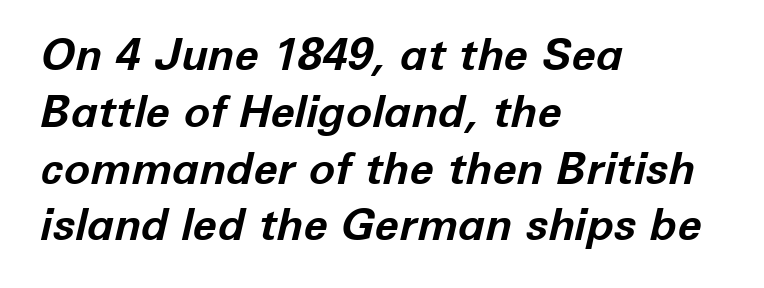
The image shows 44 px bold type, italic (leaning right); set left-aligned, normal line spacing (1.29x), normal letter spacing, not underlined; low stroke contrast and a medium x-height.
